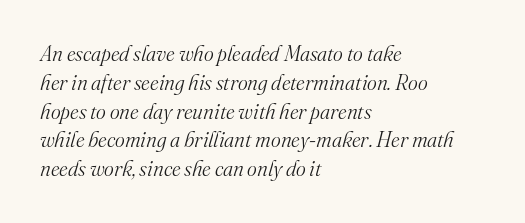
Decoration check: the copy has no underline. Vertically, the passage feels balanced, rows spaced as you'd expect. These lines are set flush left with a ragged right edge. The gaps between neighbouring characters are ordinary and unremarkable.
